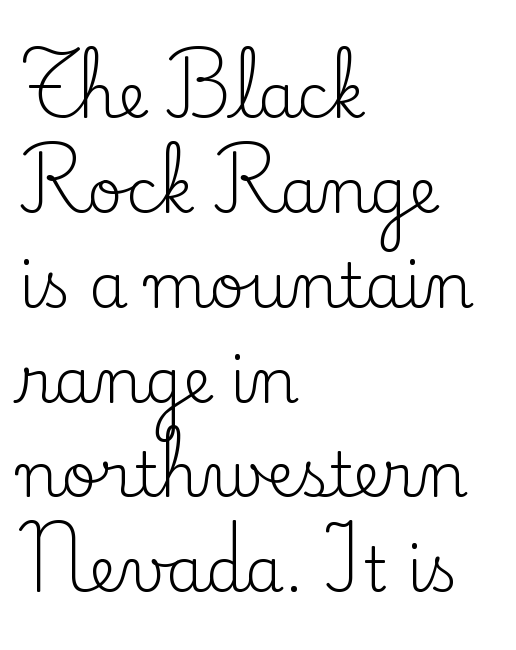
The image shows 62 px regular-weight type, upright; set left-aligned, normal line spacing (1.53x), normal letter spacing, not underlined; low stroke contrast and a small x-height.
